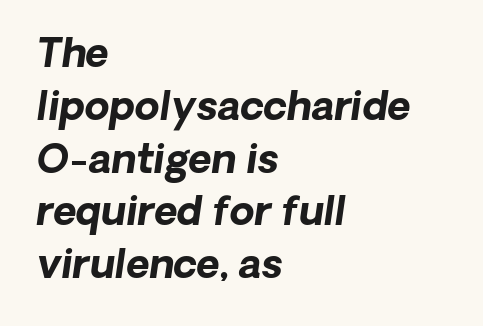
{"serif": "no", "bold": "yes", "weight": "bold", "width": "normal", "stroke_contrast": "low", "x_height": "medium", "monospaced": "no", "underline": "no", "align": "left", "line_spacing": "normal", "line_spacing_ratio": 1.32, "letter_spacing": "normal", "letter_spacing_em": 0.0, "glyph_px": 40}
